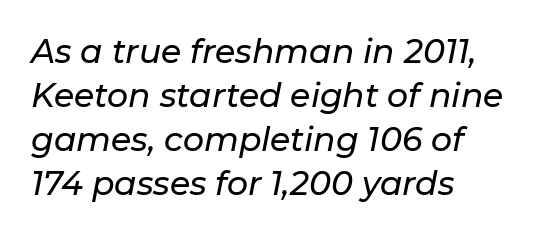
The image shows 33 px text type, italic (leaning right); set left-aligned, normal line spacing (1.33x), normal letter spacing, not underlined; low stroke contrast and a medium x-height.
